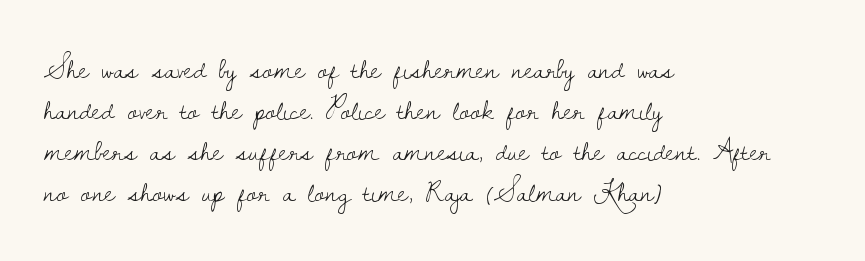
Q: Is the text bold? A: No.
Q: Is the text italic (slanted)? A: Yes.
Q: Is the typeface a serif or a sans-serif typeface? A: Serif.
Q: Is the text underlined? A: No.
Q: How is the paragraph aligned? A: Left-aligned.
Q: Is the spacing between letters normal or unusually wide? A: Normal.
Q: Is the spacing between lines tight, normal or loose? A: Normal.
Q: Width (condensed, normal, or wide)? A: Normal.
Q: Stroke contrast? A: Low.
Q: x-height? A: Small.
Q: Monospaced? A: No.
